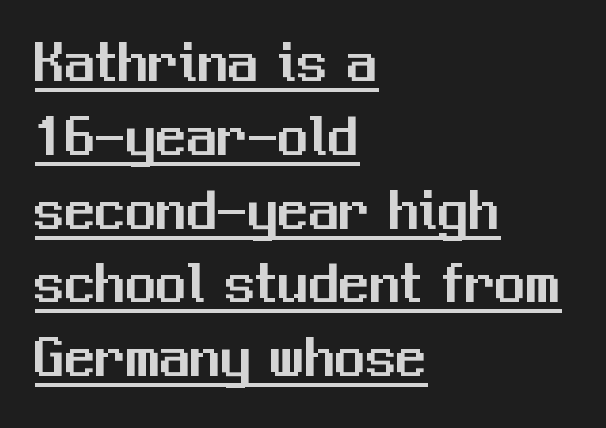
Character widths vary here, with narrow letters taking less room than wide ones. Visually the block forms a straight wall on the left and a jagged coastline on the right. Characters follow at the spacing the type designer built in. You can tell from the bare stems that sans-serif type was used. The specimen includes a rule beneath the text block's lines.
